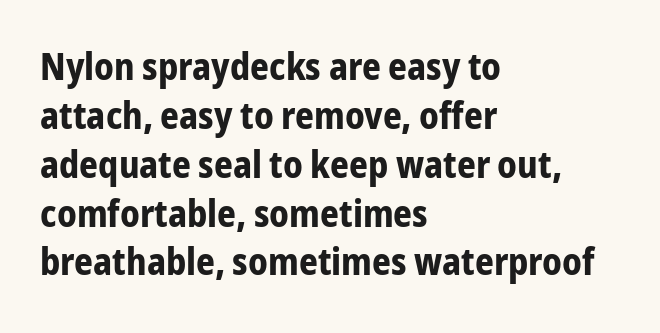
{"serif": "no", "italic": "no", "bold": "yes", "weight": "bold", "width": "condensed", "stroke_contrast": "low", "x_height": "medium", "monospaced": "no", "underline": "no", "align": "left", "line_spacing": "normal", "line_spacing_ratio": 1.32, "letter_spacing": "normal", "letter_spacing_em": 0.0, "glyph_px": 37}
